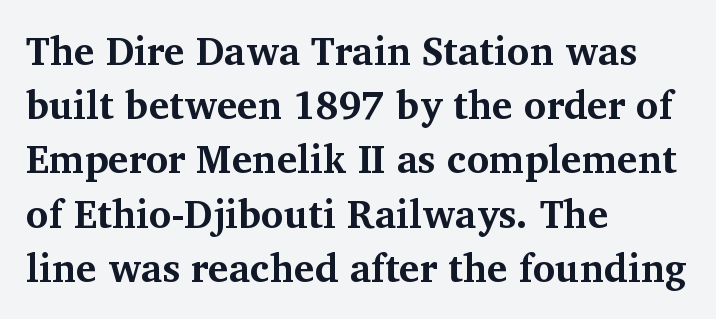
The image shows 39 px bold serif type, upright; set left-aligned, normal line spacing (1.39x), normal letter spacing, not underlined; medium stroke contrast and a medium x-height.
